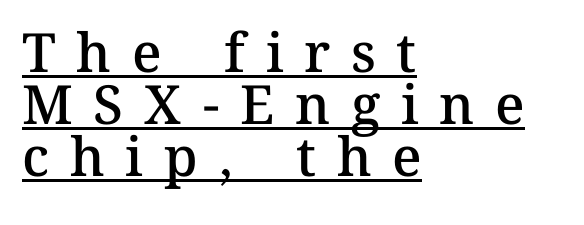
{"italic": "no", "bold": "semi", "weight": "semibold", "width": "normal", "stroke_contrast": "medium", "x_height": "medium", "monospaced": "no", "underline": "yes", "align": "left", "line_spacing": "tight", "line_spacing_ratio": 0.96, "letter_spacing": "wide", "letter_spacing_em": 0.38, "glyph_px": 54}
